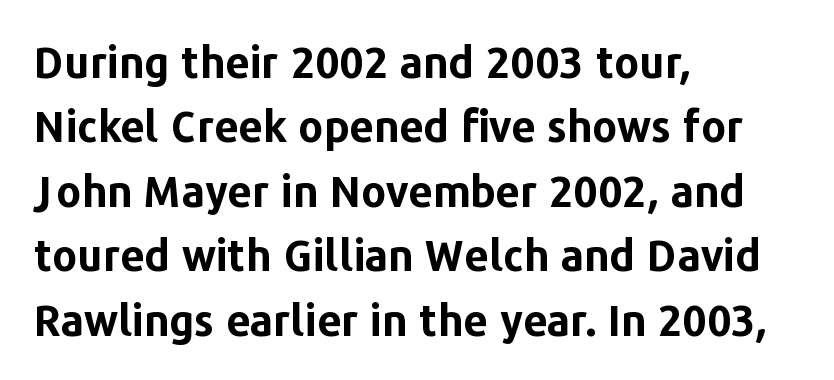
Note: no serifs on the glyphs. Rows of type keep a routine distance in the vertical direction. Every stem runs plumb, perpendicular to the baseline. The sample has been set heavy, in full bold. Underlining? Definitely not there. Here the designer chose a conventional face with non-uniform glyph widths.
